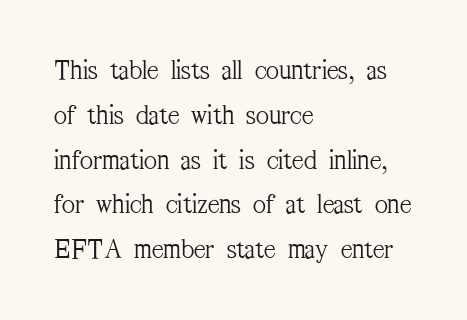
The image shows 28 px light, condensed serif type, upright; set left-aligned, normal line spacing (1.6x), normal letter spacing, not underlined; medium stroke contrast and a medium x-height.
